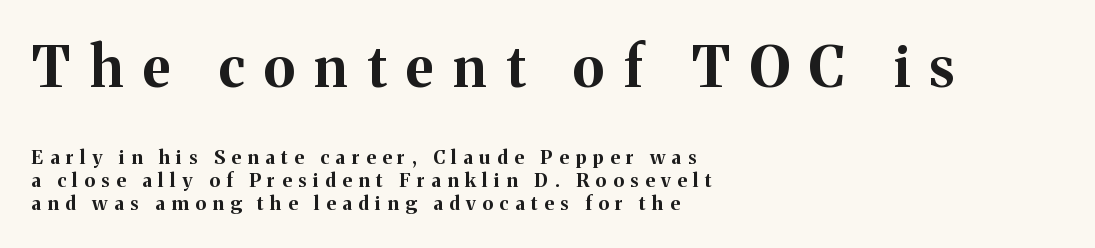
If you drew a line through each stem, it would be perfectly vertical. A dark, heavy texture on the line: the type is bold. The type is letterspaced generously, with wide tracking. Each line starts at the same left margin while the right side varies.
